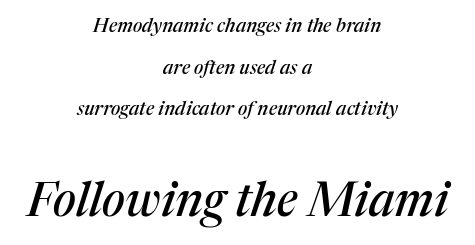
Q: Is the text italic (slanted)? A: Yes, it leans right by about 17 degrees.
Q: Is the typeface a serif or a sans-serif typeface? A: Serif.
Q: Is the text underlined? A: No.
Q: How is the paragraph aligned? A: Centered.
Q: Is the spacing between letters normal or unusually wide? A: Normal.
Q: Is the spacing between lines tight, normal or loose? A: Loose.
Q: Which block of text is set in a larger size, the first (top) or the second (bottom)? A: The second (bottom) one.
Q: Width (condensed, normal, or wide)? A: Normal.
Q: Stroke contrast? A: Medium.
Q: x-height? A: Medium.
Q: Monospaced? A: No.
